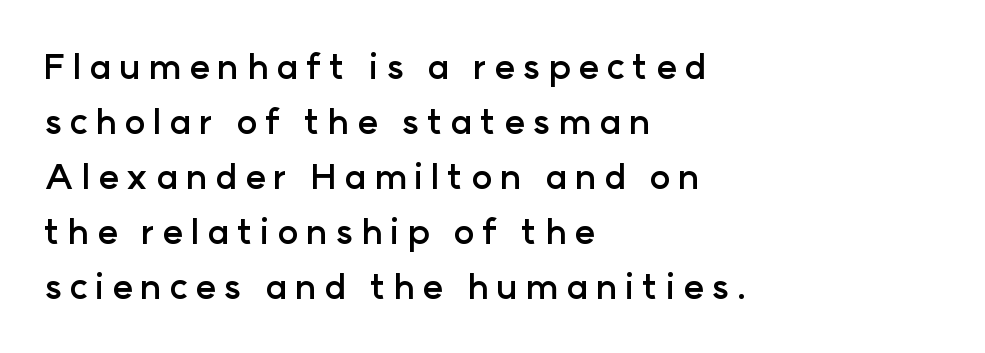
The image shows 35 px semibold sans-serif type, upright; set left-aligned, normal line spacing (1.57x), unusually wide letter spacing (+0.22 em), not underlined; low stroke contrast and a medium x-height.
